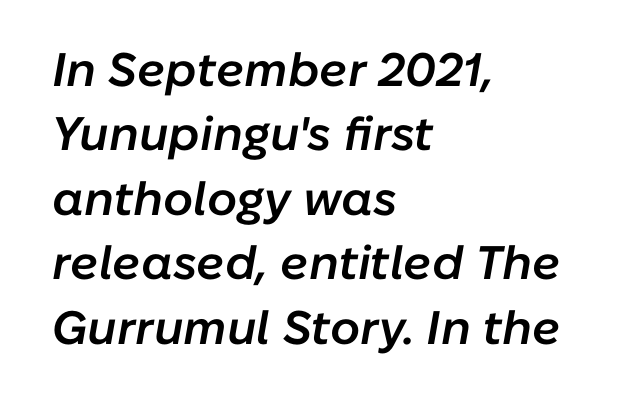
The image shows 47 px semibold type, italic (leaning right); set left-aligned, normal line spacing (1.37x), normal letter spacing, not underlined; low stroke contrast and a medium x-height.
